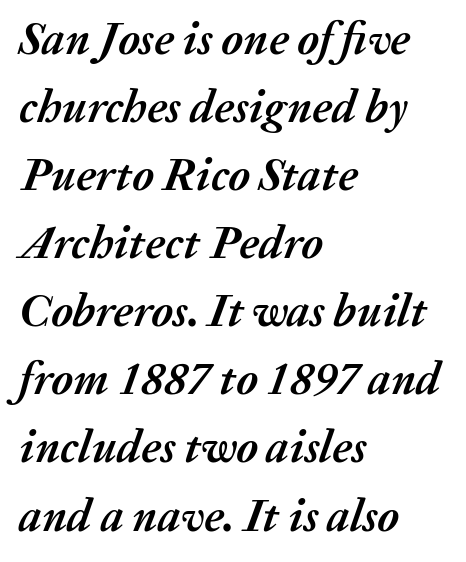
Q: Is the text bold? A: Yes.
Q: Is the text italic (slanted)? A: Yes, it leans right by about 20 degrees.
Q: Is the text underlined? A: No.
Q: How is the paragraph aligned? A: Left-aligned.
Q: Is the spacing between letters normal or unusually wide? A: Normal.
Q: Is the spacing between lines tight, normal or loose? A: Normal.
Q: Width (condensed, normal, or wide)? A: Normal.
Q: Stroke contrast? A: Medium.
Q: x-height? A: Medium.
Q: Monospaced? A: No.
